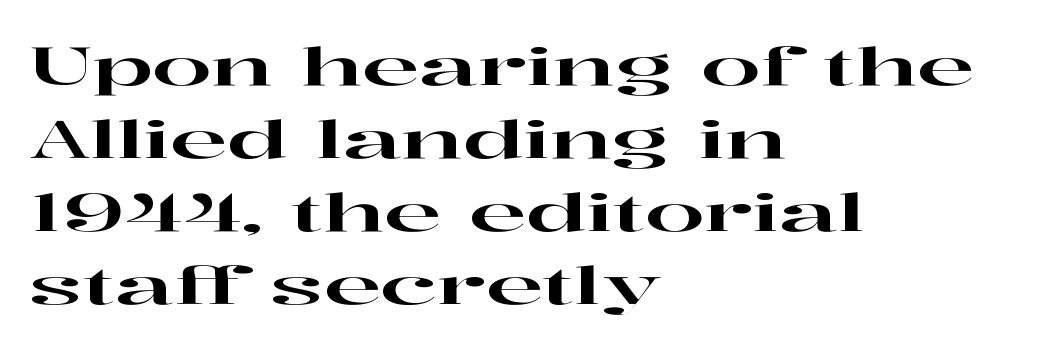
{"serif": "yes", "italic": "no", "width": "wide", "stroke_contrast": "high", "x_height": "medium", "monospaced": "no", "underline": "no", "align": "left", "line_spacing": "normal", "line_spacing_ratio": 1.38, "letter_spacing": "normal", "letter_spacing_em": 0.0, "glyph_px": 53}
